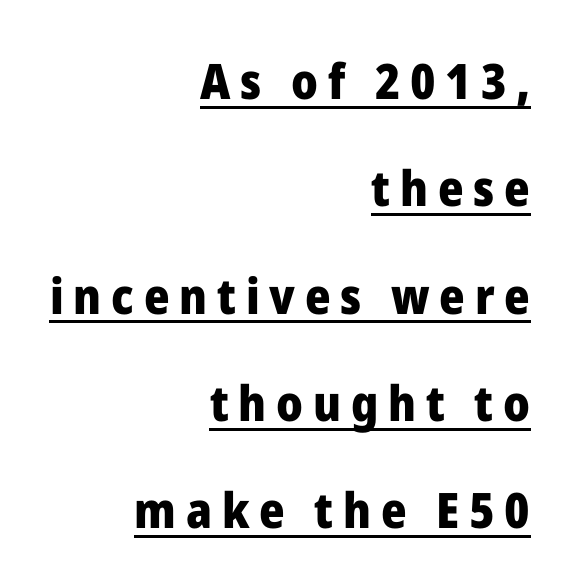
This rendering uses right alignment, leaving the left contour irregular. You can see a thin bar hugging the bottom of the glyphs. The designer dialed line spacing up above the default. Observe the wide spacing: letters keep a clear distance from each other.
